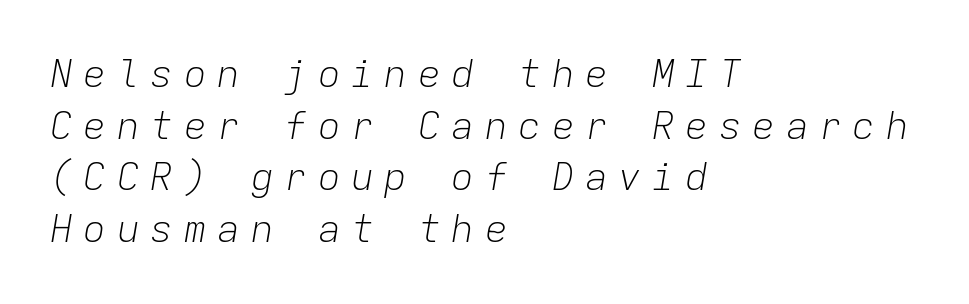
Style check: oblique. Bold? No — there's no thickening of the strokes. Casual observation: everything's shoved over to the left. You could count columns in this text — the font is strictly monospaced. How are the letters spaced? Widely, with obvious added tracking. Beneath every word, the page is bare.
